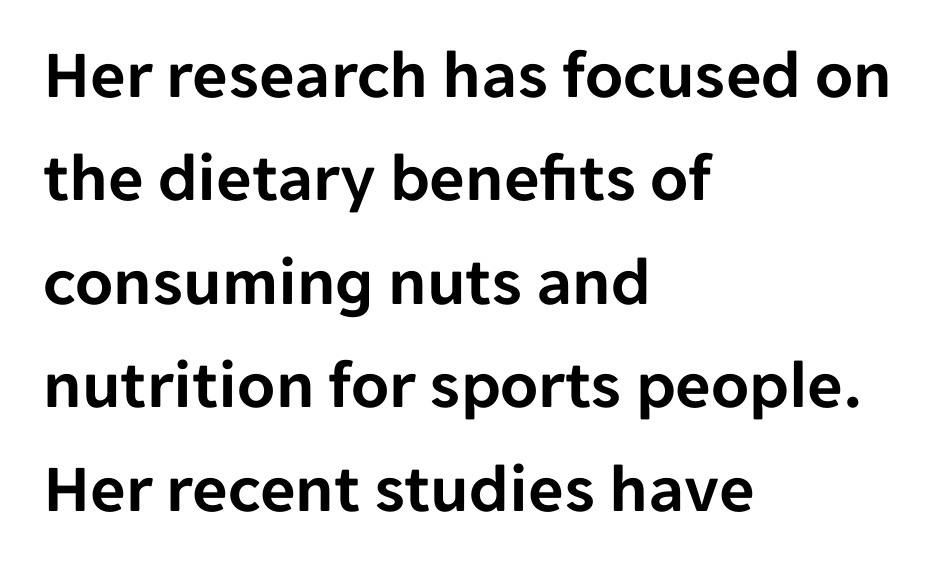
{"serif": "no", "italic": "no", "width": "normal", "stroke_contrast": "low", "x_height": "medium", "monospaced": "no", "underline": "no", "align": "left", "line_spacing": "normal", "line_spacing_ratio": 1.5, "letter_spacing": "normal", "letter_spacing_em": 0.0, "glyph_px": 69}
